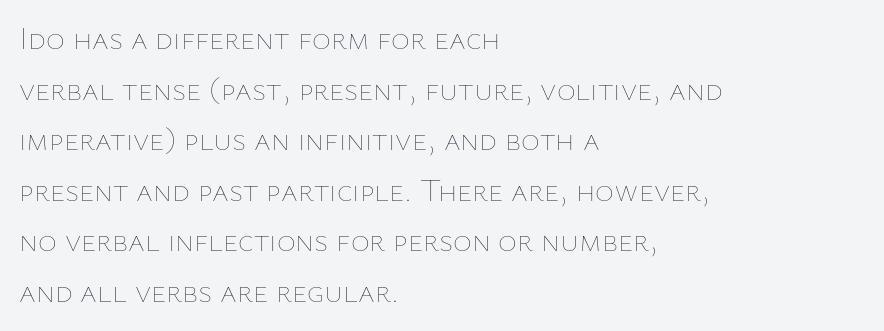
Look at the tracking — it's just the regular setting, nothing added. Layout note: lines flush left. This sample keeps an unexceptional amount of space between lines. Looks like regular typesetting: each glyph gets only the width it needs.
